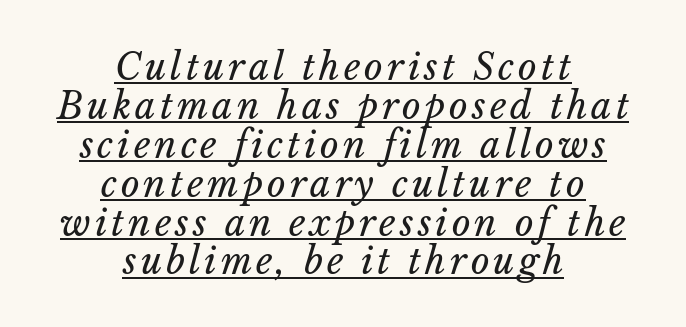
Q: Is the text bold? A: No.
Q: Is the text italic (slanted)? A: Yes, it leans right by about 14 degrees.
Q: Is the text underlined? A: Yes.
Q: How is the paragraph aligned? A: Centered.
Q: Is the spacing between lines tight, normal or loose? A: Tight.
Q: Width (condensed, normal, or wide)? A: Normal.
Q: Stroke contrast? A: Low.
Q: x-height? A: Medium.
Q: Monospaced? A: No.
